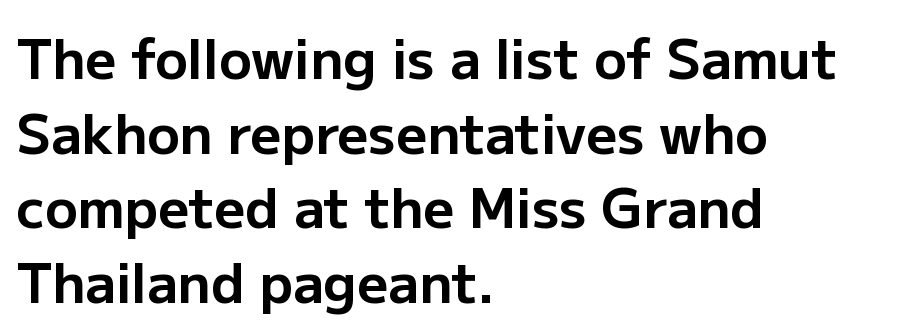
A typesetter would mark this as roman, not italic. The gap between lines stays unmarked. The face used here is proportionally spaced, like ordinary book or web type. On the weight axis this lands at bold, roughly 700. Observe the ordinary spacing: letters are neighbours, not strangers.
